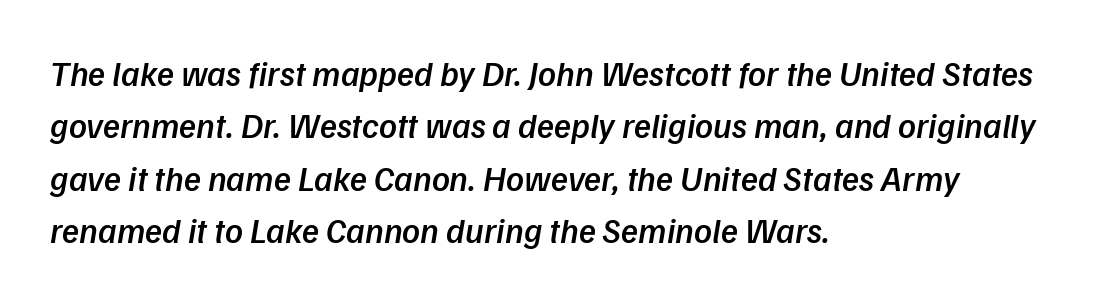
{"italic": "yes", "lean": "right", "slant_degrees": 9, "bold": "semi", "weight": "semibold", "width": "normal", "stroke_contrast": "low", "x_height": "medium", "monospaced": "no", "underline": "no", "align": "left", "line_spacing": "normal", "line_spacing_ratio": 1.5, "letter_spacing": "normal", "letter_spacing_em": 0.0, "glyph_px": 35}
